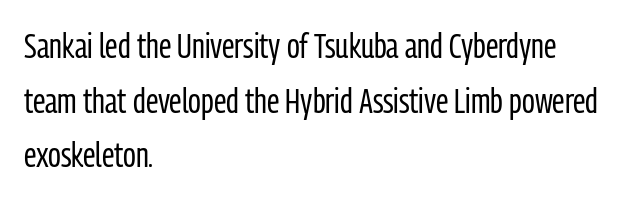
{"serif": "no", "italic": "no", "bold": "no", "weight": "regular", "width": "condensed", "stroke_contrast": "low", "x_height": "medium", "monospaced": "no", "underline": "no", "align": "left", "line_spacing": "normal", "line_spacing_ratio": 1.56, "letter_spacing": "normal", "letter_spacing_em": 0.0, "glyph_px": 35}
